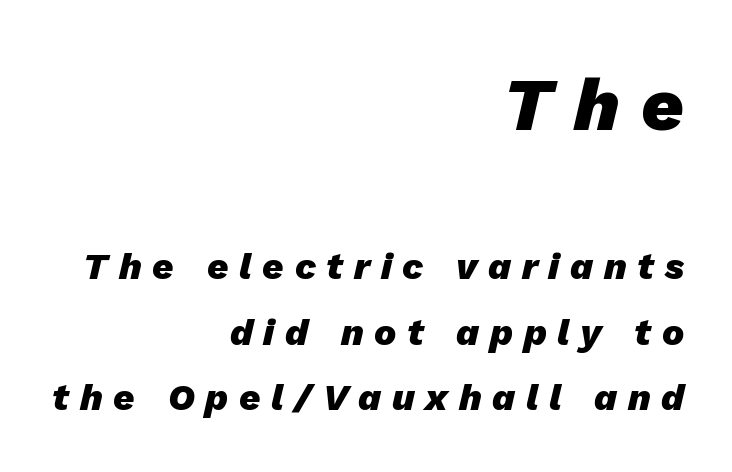
Character size in the leading block exceeds that of the trailing block. Caption: multi-line text, flush right, ragged left. Note the varied advance widths — an 'i' is clearly narrower than an 'm'. Heft: maximum for text — a bold.
